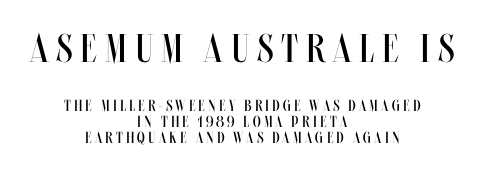
{"italic": "no", "bold": "no", "weight": "regular", "width": "condensed", "stroke_contrast": "medium", "x_height": "large", "monospaced": "no", "underline": "no", "align": "center", "line_spacing": "tight", "line_spacing_ratio": 1.02, "letter_spacing": "wide", "letter_spacing_em": 0.2, "larger_block": "first", "size_ratio": 2.5, "glyph_px": 40}
